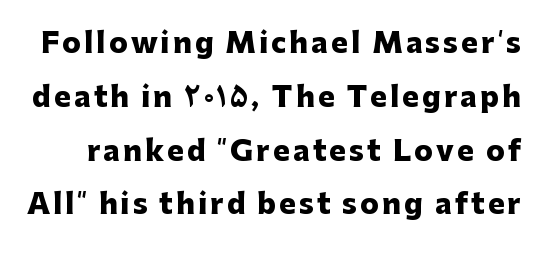
The image shows 28 px heavy sans-serif type, upright; set loose line spacing (1.92x), not underlined; low stroke contrast and a medium x-height.
